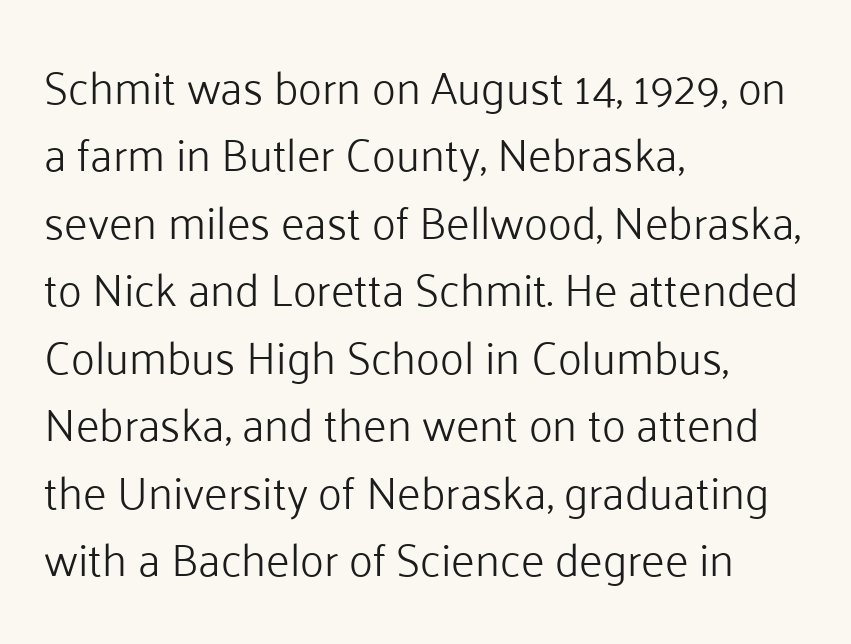
Q: Is the text bold? A: No.
Q: Is the text italic (slanted)? A: No, it is upright.
Q: Is the typeface a serif or a sans-serif typeface? A: Sans-serif.
Q: Is the text underlined? A: No.
Q: How is the paragraph aligned? A: Left-aligned.
Q: Is the spacing between letters normal or unusually wide? A: Normal.
Q: Is the spacing between lines tight, normal or loose? A: Normal.
Q: Width (condensed, normal, or wide)? A: Normal.
Q: Stroke contrast? A: Low.
Q: x-height? A: Medium.
Q: Monospaced? A: No.
